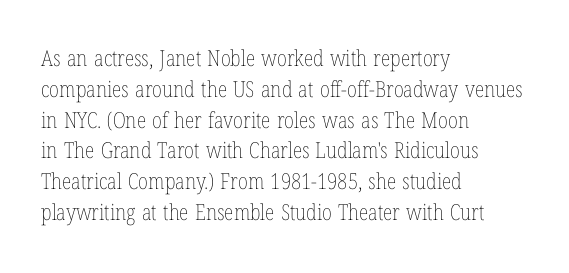
Summary of vertical rhythm: regular, with standard interline spacing. Short note: letters normally spaced. The font's upright variant was chosen for this text. Casual observation: everything's shoved over to the left.
